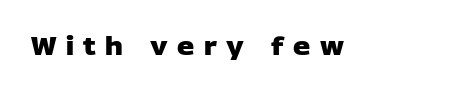
{"bold": "yes", "underline": "no", "letter_spacing": "wide", "letter_spacing_em": 0.39, "glyph_px": 24}
